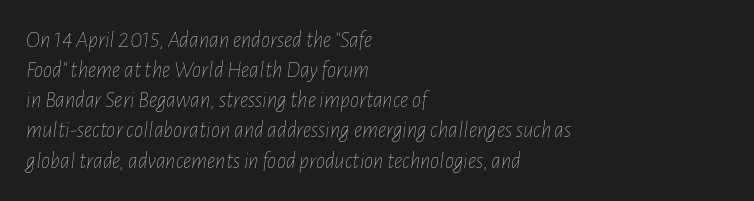
This rendering features lettering with no underline. Is the block centered? No — it sits flush against the left margin. Observe the ordinary spacing: letters are neighbours, not strangers. This is oblique type, the kind used for emphasis or titles. Compared with typical paragraphs, the rows here are spaced about the same.
